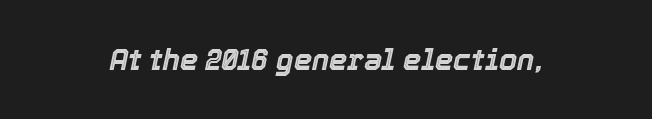
{"italic": "yes", "lean": "right", "slant_degrees": 12, "width": "normal", "x_height": "medium", "monospaced": "no", "underline": "no", "letter_spacing": "normal", "letter_spacing_em": 0.0, "glyph_px": 29}
